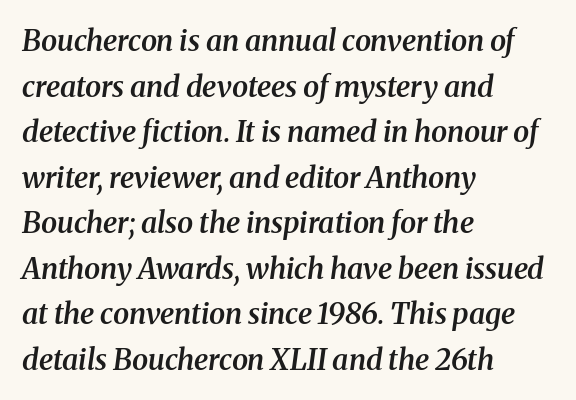
{"serif": "yes", "italic": "yes", "lean": "right", "slant_degrees": 8, "bold": "semi", "weight": "semibold", "width": "normal", "stroke_contrast": "medium", "x_height": "medium", "monospaced": "no", "underline": "no", "align": "left", "line_spacing": "normal", "line_spacing_ratio": 1.57, "letter_spacing": "normal", "letter_spacing_em": 0.0, "glyph_px": 29}
